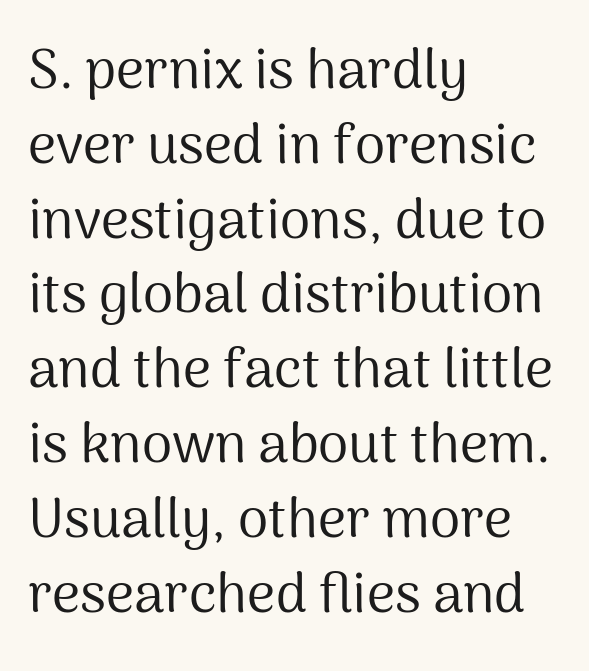
{"serif": "no", "italic": "no", "bold": "no", "weight": "regular", "width": "normal", "stroke_contrast": "medium", "x_height": "medium", "monospaced": "no", "underline": "no", "align": "left", "line_spacing": "normal", "line_spacing_ratio": 1.36, "letter_spacing": "normal", "letter_spacing_em": 0.0, "glyph_px": 55}
